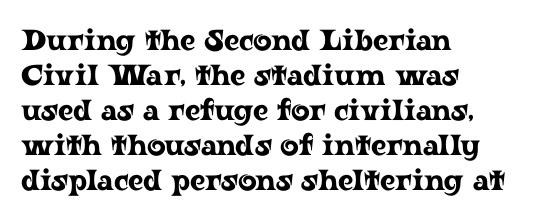
The image shows 29 px wide serif type, upright; set left-aligned, line spacing 1.21x, normal letter spacing, not underlined; low stroke contrast and a medium x-height.
